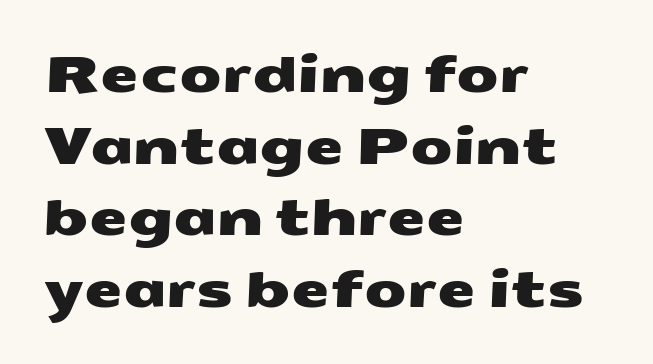
The image shows 49 px wide sans-serif type; set left-aligned, normal line spacing (1.46x), normal letter spacing, not underlined; medium stroke contrast and a medium x-height.
